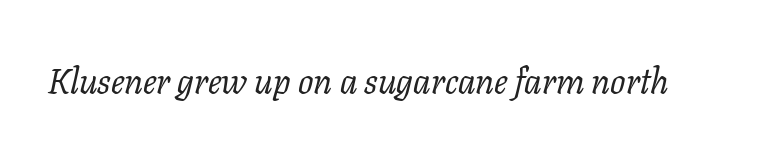
The image shows 36 px regular-weight serif type, italic (leaning right); set normal letter spacing, not underlined; low stroke contrast and a medium x-height.
